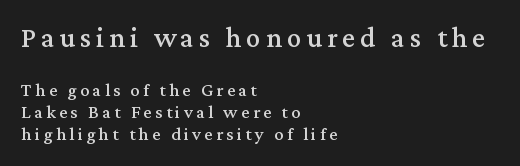
Q: Is the text italic (slanted)? A: No, it is upright.
Q: Is the typeface a serif or a sans-serif typeface? A: Serif.
Q: Is the text underlined? A: No.
Q: How is the paragraph aligned? A: Left-aligned.
Q: Which block of text is set in a larger size, the first (top) or the second (bottom)? A: The first (top) one.
Q: Width (condensed, normal, or wide)? A: Normal.
Q: Stroke contrast? A: Medium.
Q: x-height? A: Medium.
Q: Monospaced? A: No.
